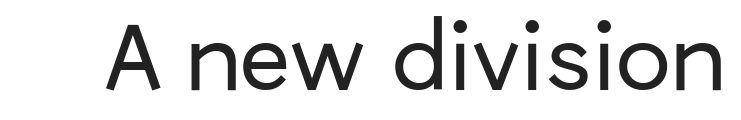
Q: Is the text italic (slanted)? A: No, it is upright.
Q: Is the typeface a serif or a sans-serif typeface? A: Sans-serif.
Q: Is the text underlined? A: No.
Q: Is the spacing between letters normal or unusually wide? A: Normal.
Q: Width (condensed, normal, or wide)? A: Normal.
Q: Stroke contrast? A: Low.
Q: x-height? A: Medium.
Q: Monospaced? A: No.
